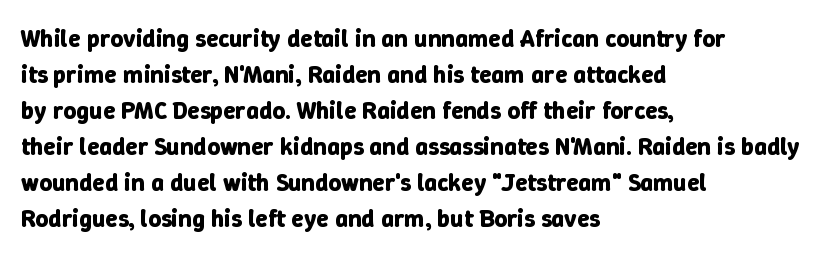
Nope, not italic — everything's standing straight. A normal amount of white space separates one row of letters from the next. Pretty heavy lettering here — definitely bold. Line starts are locked; line ends wander. Tracking here is standard; glyphs follow each other at the usual distance. Decoration check: the copy has no underline.
